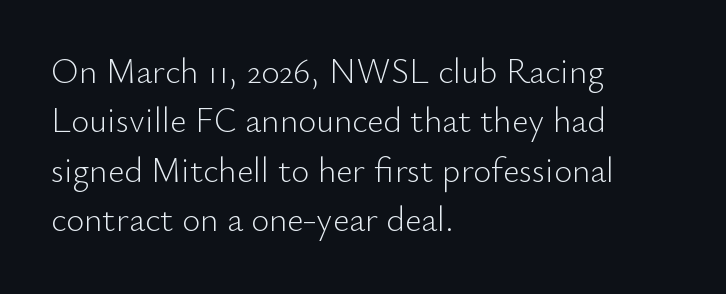
What kind of face is this? One without serifs — a sans. A typesetter would call this zero additional tracking. Evenly set lines give the paragraph a standard silhouette. Lines of text with bare space underneath. These lines were composed using upright roman letters. Think of a printed novel: that variable character pitch is what you see here.
